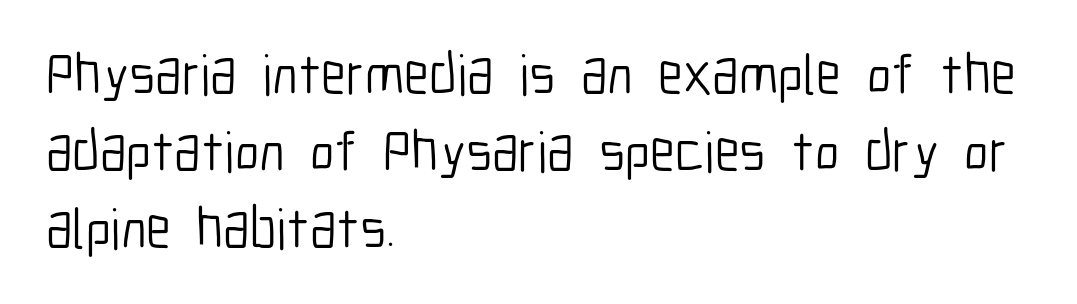
The image shows 57 px light, condensed sans-serif type, upright; set left-aligned, normal line spacing (1.35x), normal letter spacing, not underlined; low stroke contrast and a medium x-height.
